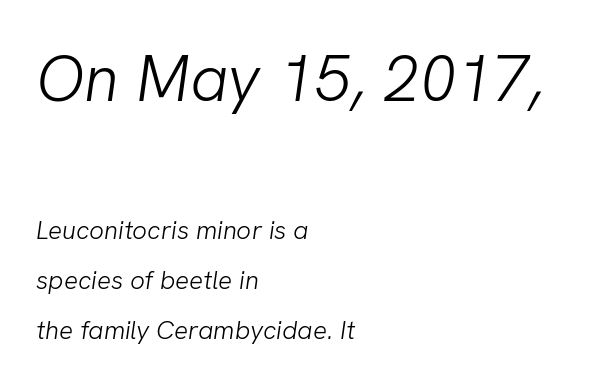
{"serif": "no", "bold": "no", "weight": "light", "width": "normal", "stroke_contrast": "low", "x_height": "medium", "monospaced": "no", "underline": "no", "align": "left", "line_spacing": "loose", "line_spacing_ratio": 1.92, "letter_spacing": "normal", "letter_spacing_em": 0.0, "larger_block": "first", "size_ratio": 2.5, "glyph_px": 65}
